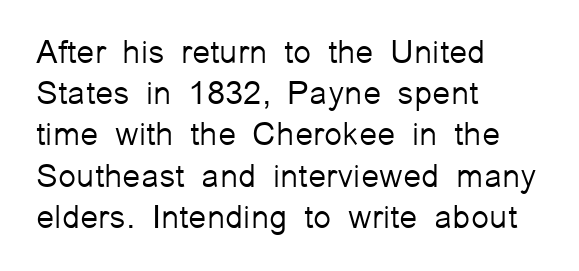
{"serif": "no", "italic": "no", "bold": "no", "weight": "light", "width": "normal", "stroke_contrast": "low", "x_height": "medium", "monospaced": "no", "underline": "no", "align": "left", "line_spacing": "normal", "line_spacing_ratio": 1.25, "letter_spacing": "normal", "letter_spacing_em": 0.0, "glyph_px": 33}
